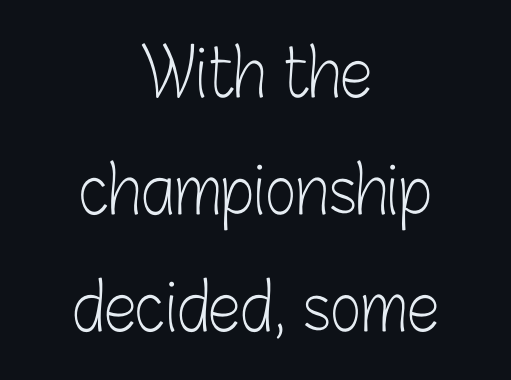
The image shows 66 px light, condensed sans-serif type, upright; set centered, line spacing 1.77x, normal letter spacing, not underlined; low stroke contrast and a medium x-height.
